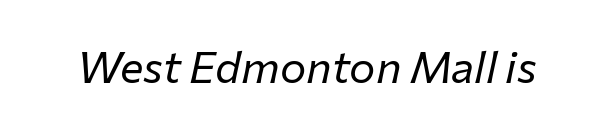
Think of a printed novel: that variable character pitch is what you see here. The lettering tilts uniformly, giving the passage an italic look. Tracking value appears to be zero — textbook default spacing. Is this a heavy cut? Hardly; it is regular or lighter. Underlining? Definitely not there.
